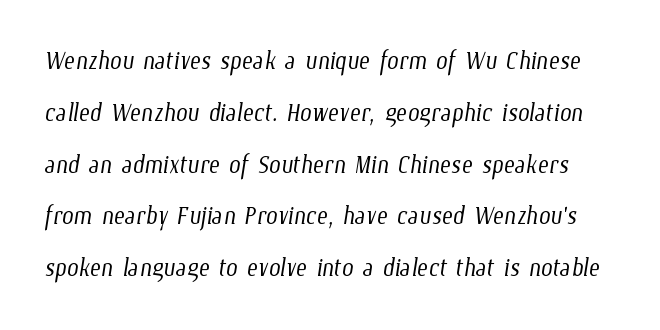
Here the designer chose a conventional face with non-uniform glyph widths. One glance says typical: line gaps are just what's usual. Inter-character spacing is left at the font's built-in metrics. The cut favours lightness, reaching ordinary text weight at its darkest.
